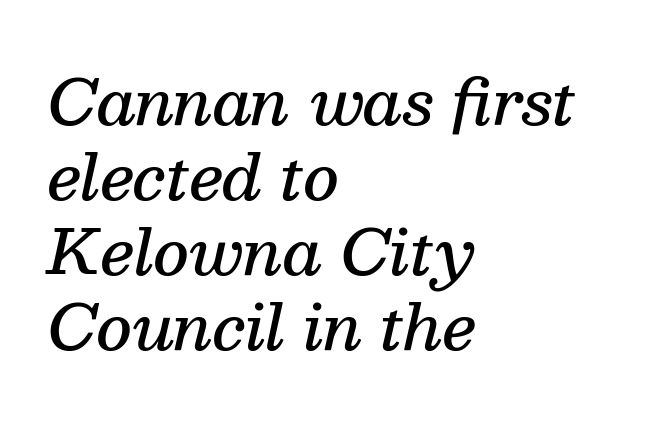
{"serif": "yes", "italic": "yes", "lean": "right", "slant_degrees": 13, "bold": "semi", "weight": "semibold", "width": "normal", "stroke_contrast": "medium", "x_height": "medium", "monospaced": "no", "underline": "no", "align": "left", "line_spacing_ratio": 1.23, "letter_spacing": "normal", "letter_spacing_em": 0.0, "glyph_px": 61}
